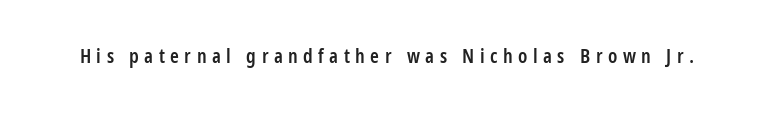
Q: Is the text bold? A: Semi-bold.
Q: Is the text italic (slanted)? A: No, it is upright.
Q: Is the text underlined? A: No.
Q: Is the spacing between letters normal or unusually wide? A: Unusually wide.
